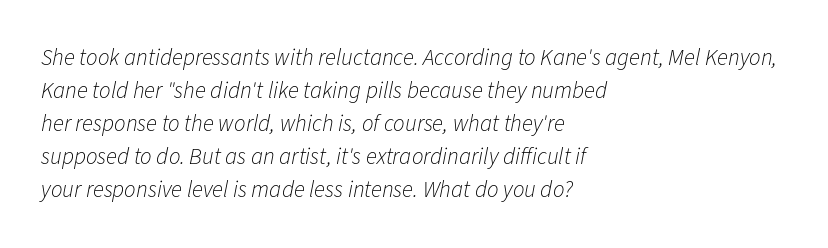
{"italic": "yes", "lean": "right", "slant_degrees": 11, "bold": "no", "underline": "no", "align": "left", "line_spacing": "normal", "line_spacing_ratio": 1.43, "letter_spacing": "normal", "letter_spacing_em": 0.0, "glyph_px": 23}
